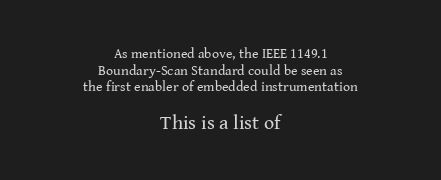
The block sitting lower on the canvas is the one with enlarged characters. A typesetter would call this zero additional tracking. Quick note: not italic, upright. Glance below the letters and you will spot only blank space.
